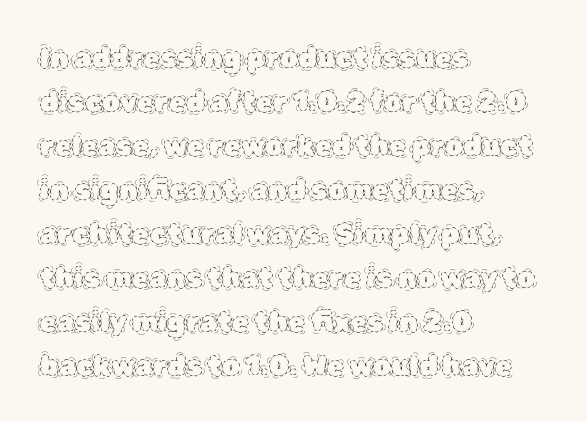
{"italic": "no", "bold": "no", "weight": "thin", "width": "normal", "x_height": "large", "monospaced": "no", "underline": "no", "align": "left", "line_spacing": "normal", "line_spacing_ratio": 1.57, "letter_spacing": "normal", "letter_spacing_em": 0.0, "glyph_px": 28}
